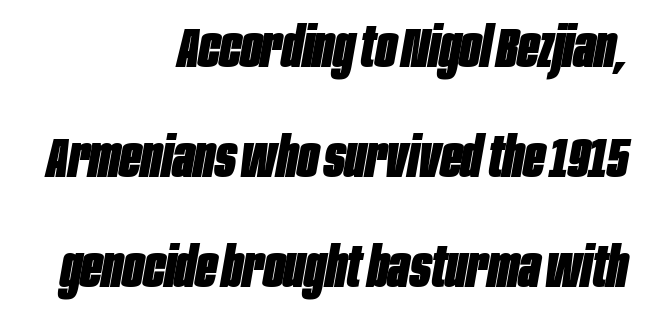
Q: Is the text bold? A: Yes.
Q: Is the text italic (slanted)? A: Yes, it leans right by about 10 degrees.
Q: Is the text underlined? A: No.
Q: How is the paragraph aligned? A: Right-aligned.
Q: Is the spacing between letters normal or unusually wide? A: Normal.
Q: Is the spacing between lines tight, normal or loose? A: Loose.
Q: Width (condensed, normal, or wide)? A: Condensed.
Q: Stroke contrast? A: Low.
Q: x-height? A: Large.
Q: Monospaced? A: No.
